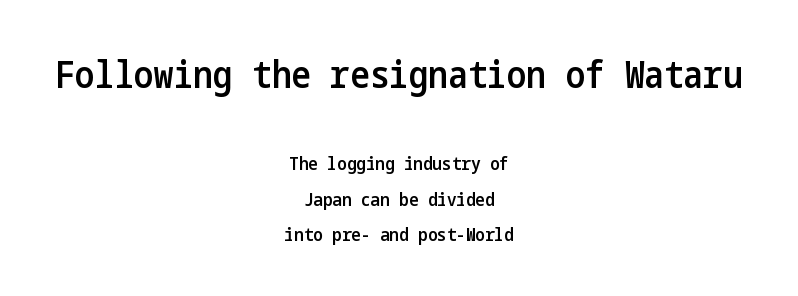
Q: Is the text bold? A: Semi-bold.
Q: Is the text italic (slanted)? A: No, it is upright.
Q: Is the typeface a serif or a sans-serif typeface? A: Sans-serif.
Q: Is the text underlined? A: No.
Q: How is the paragraph aligned? A: Centered.
Q: Is the spacing between letters normal or unusually wide? A: Normal.
Q: Is the spacing between lines tight, normal or loose? A: Loose.
Q: Which block of text is set in a larger size, the first (top) or the second (bottom)? A: The first (top) one.
Q: Width (condensed, normal, or wide)? A: Condensed.
Q: Stroke contrast? A: Low.
Q: x-height? A: Medium.
